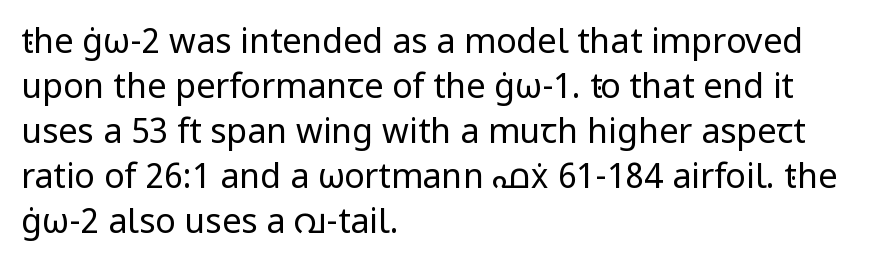
Q: Is the text bold? A: No.
Q: Is the text italic (slanted)? A: No, it is upright.
Q: Is the typeface a serif or a sans-serif typeface? A: Sans-serif.
Q: Is the text underlined? A: No.
Q: How is the paragraph aligned? A: Left-aligned.
Q: Is the spacing between letters normal or unusually wide? A: Normal.
Q: Is the spacing between lines tight, normal or loose? A: Normal.
Q: Width (condensed, normal, or wide)? A: Normal.
Q: Stroke contrast? A: Low.
Q: x-height? A: Medium.
Q: Monospaced? A: No.
